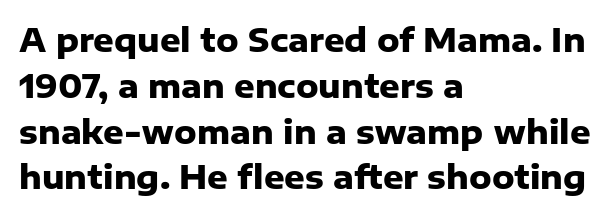
Q: Is the text bold? A: Yes.
Q: Is the text italic (slanted)? A: No, it is upright.
Q: Is the typeface a serif or a sans-serif typeface? A: Sans-serif.
Q: Is the text underlined? A: No.
Q: How is the paragraph aligned? A: Left-aligned.
Q: Is the spacing between letters normal or unusually wide? A: Normal.
Q: Is the spacing between lines tight, normal or loose? A: Normal.
Q: Width (condensed, normal, or wide)? A: Normal.
Q: Stroke contrast? A: Low.
Q: x-height? A: Medium.
Q: Monospaced? A: No.
